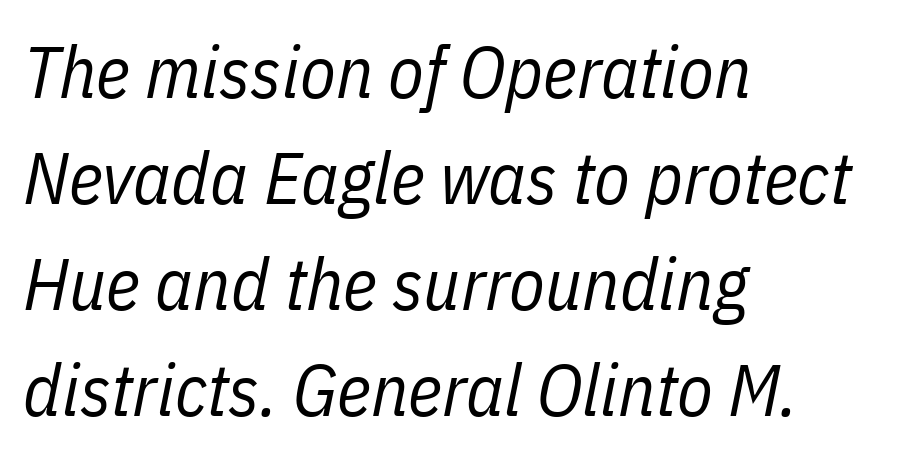
The image shows 73 px regular-weight, condensed type, italic (leaning right); set left-aligned, normal line spacing (1.45x), normal letter spacing, not underlined; low stroke contrast and a medium x-height.
